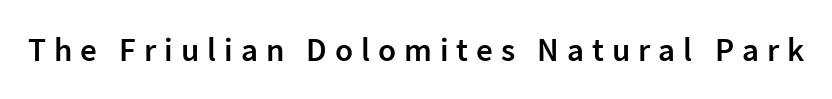
Inter-character spacing is expanded well beyond the font's built-in metrics. The baseline area is clear. Nothing sits at the stroke ends, so this counts as sans-serif. Nope, not italic — everything's standing straight.
